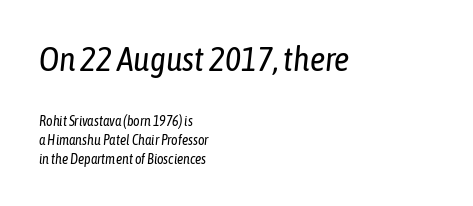
Honestly, the letter spacing is just normal — you wouldn't notice it. The gap between lines stays unmarked. Proportional: the letters do not fall into vertical columns. How would I describe the line gaps? Plain and ordinary. The letters look calm and open, with moderate or lighter stems.
